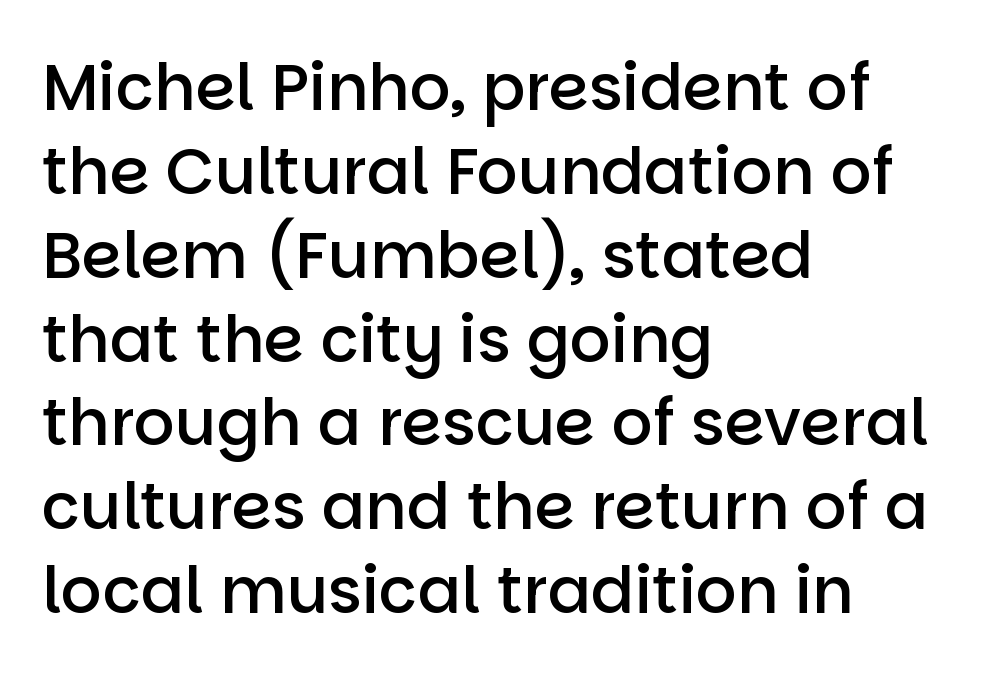
Q: Is the text bold? A: Semi-bold.
Q: Is the text italic (slanted)? A: No, it is upright.
Q: Is the typeface a serif or a sans-serif typeface? A: Sans-serif.
Q: Is the text underlined? A: No.
Q: How is the paragraph aligned? A: Left-aligned.
Q: Is the spacing between letters normal or unusually wide? A: Normal.
Q: Is the spacing between lines tight, normal or loose? A: Normal.
Q: Width (condensed, normal, or wide)? A: Normal.
Q: Stroke contrast? A: Low.
Q: x-height? A: Large.
Q: Monospaced? A: No.
